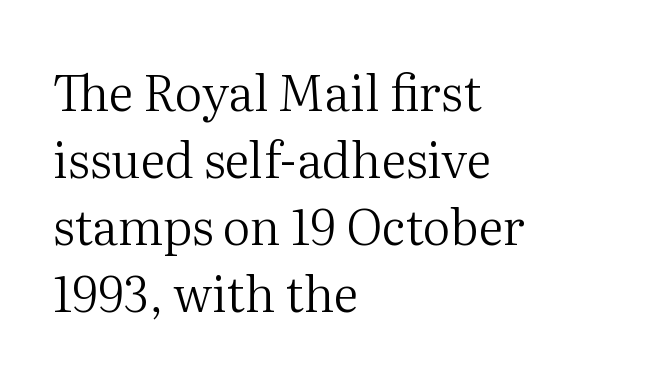
Q: Is the text bold? A: No.
Q: Is the text italic (slanted)? A: No, it is upright.
Q: Is the typeface a serif or a sans-serif typeface? A: Serif.
Q: Is the text underlined? A: No.
Q: How is the paragraph aligned? A: Left-aligned.
Q: Is the spacing between letters normal or unusually wide? A: Normal.
Q: Is the spacing between lines tight, normal or loose? A: Normal.
Q: Width (condensed, normal, or wide)? A: Normal.
Q: Stroke contrast? A: Medium.
Q: x-height? A: Medium.
Q: Monospaced? A: No.
